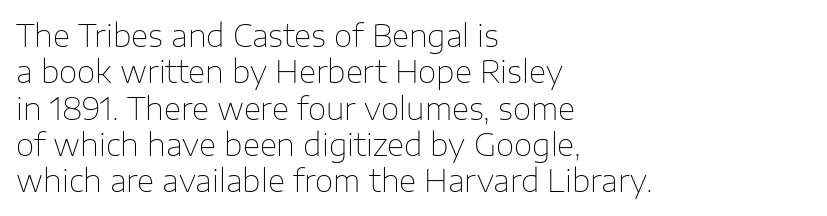
Q: Is the text bold? A: No.
Q: Is the text italic (slanted)? A: No, it is upright.
Q: Is the typeface a serif or a sans-serif typeface? A: Sans-serif.
Q: Is the text underlined? A: No.
Q: How is the paragraph aligned? A: Left-aligned.
Q: Is the spacing between letters normal or unusually wide? A: Normal.
Q: Width (condensed, normal, or wide)? A: Normal.
Q: Stroke contrast? A: Low.
Q: x-height? A: Medium.
Q: Monospaced? A: No.
